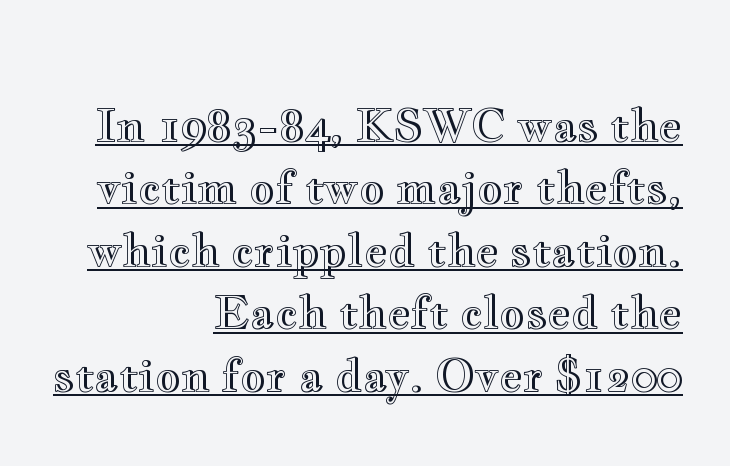
The image shows 44 px wide type, upright; set right-aligned, normal line spacing (1.42x), normal letter spacing, underlined; a small x-height.
